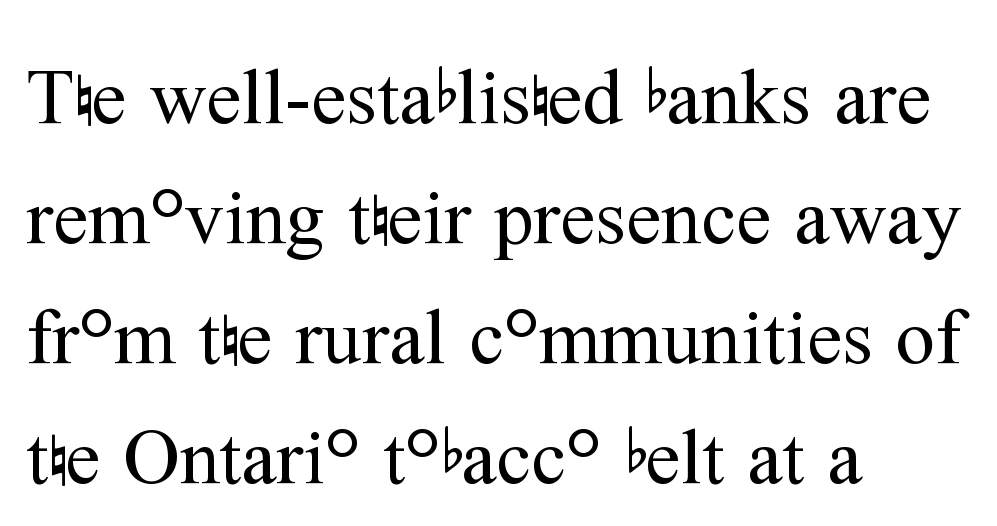
{"serif": "yes", "italic": "no", "bold": "no", "weight": "regular", "width": "normal", "stroke_contrast": "medium", "x_height": "medium", "monospaced": "no", "underline": "no", "align": "left", "line_spacing": "normal", "line_spacing_ratio": 1.52, "letter_spacing": "normal", "letter_spacing_em": 0.0, "glyph_px": 79}
